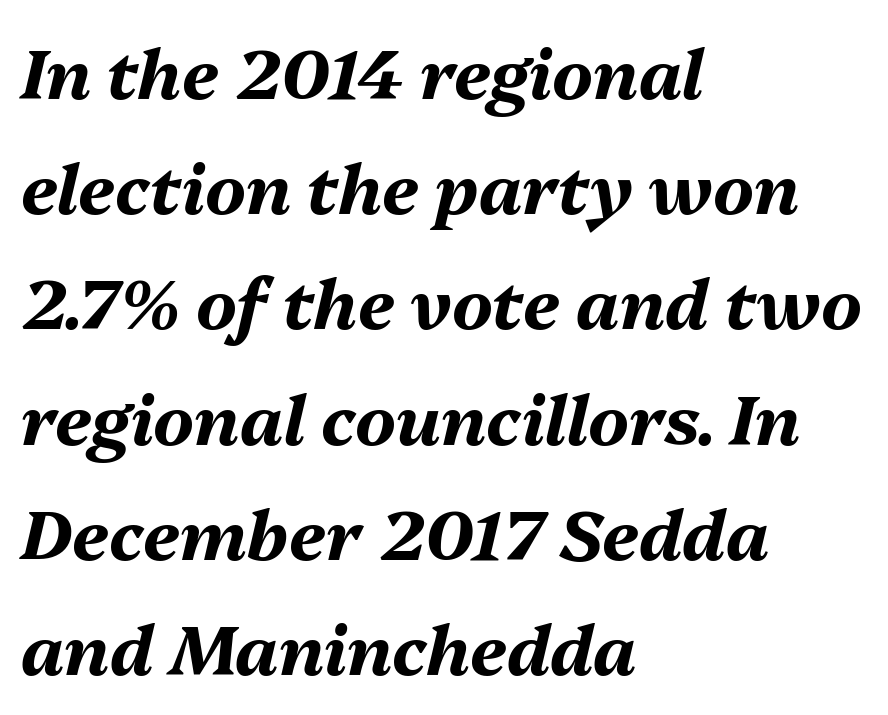
In terms of weight, the rendering is a true, heavy bold. No extra tracking has been applied to these lines. Short and long lines alike share a common starting point at left. Descenders hang freely into open space. Observe the lean: these are italic letterforms. The rows are spaced the way most documents space them.
